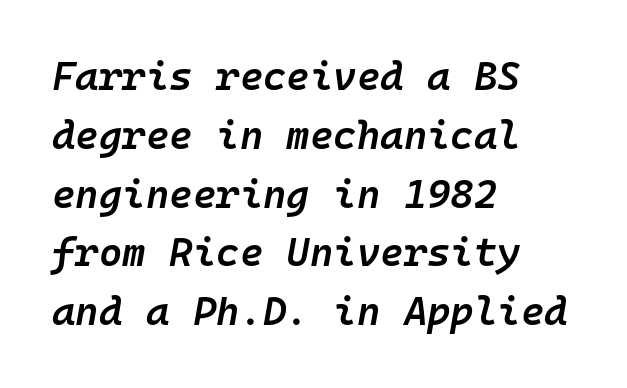
Q: Is the text bold? A: Semi-bold.
Q: Is the text italic (slanted)? A: Yes, it leans right by about 10 degrees.
Q: Is the text underlined? A: No.
Q: How is the paragraph aligned? A: Left-aligned.
Q: Is the spacing between letters normal or unusually wide? A: Normal.
Q: Is the spacing between lines tight, normal or loose? A: Normal.
Q: Width (condensed, normal, or wide)? A: Normal.
Q: Stroke contrast? A: Low.
Q: x-height? A: Medium.
Q: Monospaced? A: Yes.
